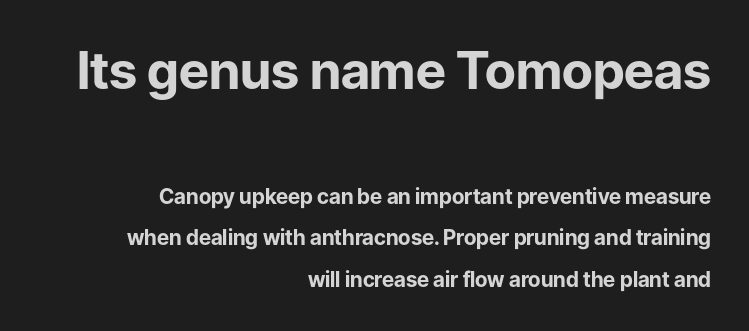
Q: Is the text bold? A: Yes.
Q: Is the text italic (slanted)? A: No, it is upright.
Q: Is the typeface a serif or a sans-serif typeface? A: Sans-serif.
Q: Is the text underlined? A: No.
Q: How is the paragraph aligned? A: Right-aligned.
Q: Is the spacing between letters normal or unusually wide? A: Normal.
Q: Is the spacing between lines tight, normal or loose? A: Loose.
Q: Which block of text is set in a larger size, the first (top) or the second (bottom)? A: The first (top) one.
Q: Width (condensed, normal, or wide)? A: Normal.
Q: Stroke contrast? A: Low.
Q: x-height? A: Medium.
Q: Monospaced? A: No.
